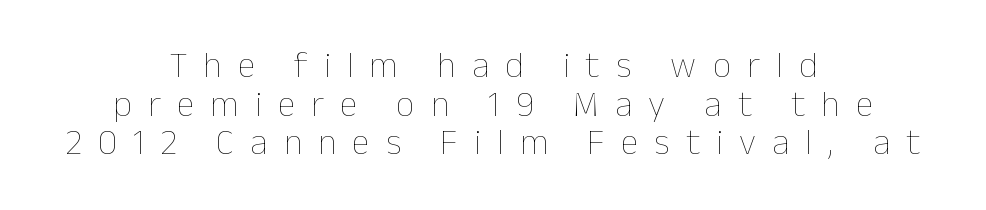
Layout note: lines centered. The rendering uses a small line-height, squeezing the rows. The baseline area is clear. The passage shown is typed in a proportional face where columns would drift.
